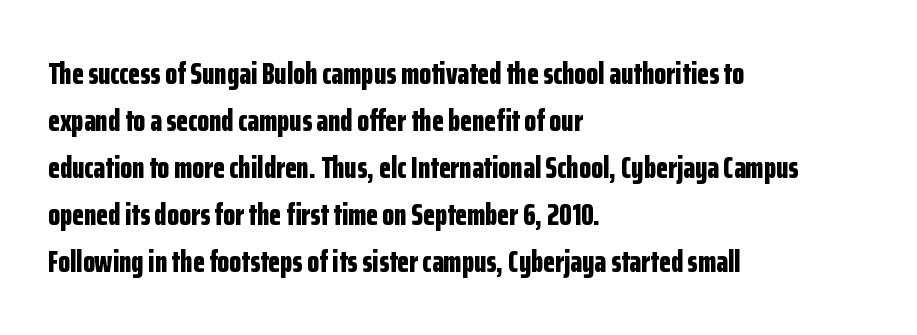
The image shows 31 px bold, condensed sans-serif type, upright; set left-aligned, normal line spacing (1.52x), normal letter spacing, not underlined; low stroke contrast and a medium x-height.
